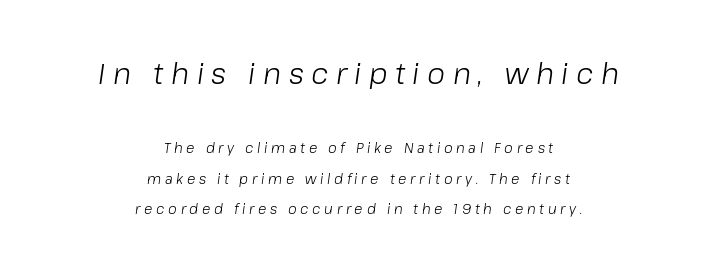
{"italic": "yes", "lean": "right", "slant_degrees": 8, "bold": "no", "weight": "light", "width": "normal", "stroke_contrast": "low", "x_height": "medium", "monospaced": "no", "underline": "no", "align": "center", "line_spacing": "loose", "line_spacing_ratio": 2.18, "letter_spacing": "wide", "letter_spacing_em": 0.26, "larger_block": "first", "size_ratio": 2.07, "glyph_px": 29}
